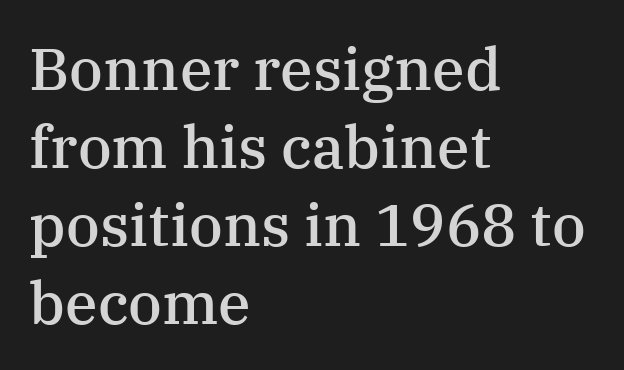
The image shows 59 px semibold serif type, upright; set left-aligned, normal line spacing (1.32x), normal letter spacing, not underlined; medium stroke contrast and a medium x-height.
